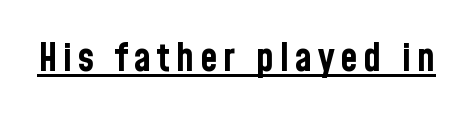
The image shows 39 px bold, condensed sans-serif type, upright; set underlined; low stroke contrast and a medium x-height.
